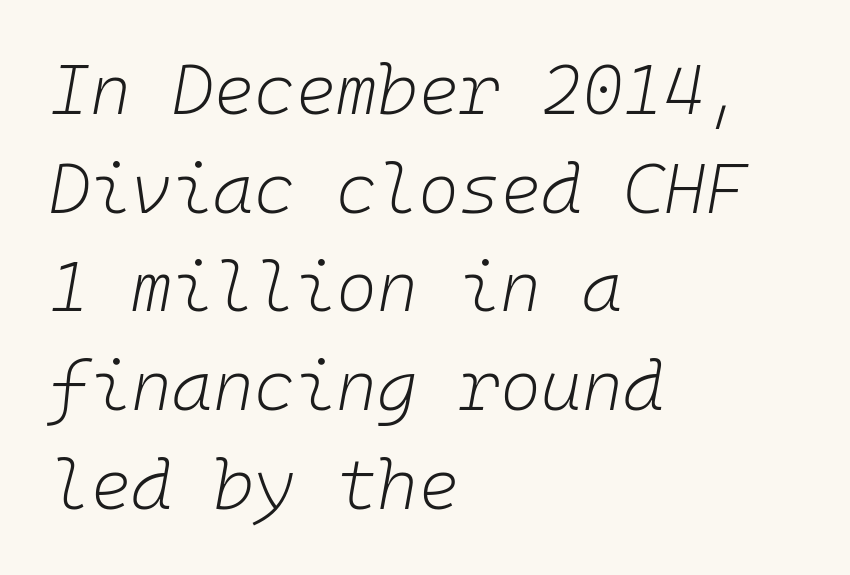
Q: Is the text bold? A: No.
Q: Is the text italic (slanted)? A: Yes, it leans right by about 10 degrees.
Q: Is the text underlined? A: No.
Q: How is the paragraph aligned? A: Left-aligned.
Q: Is the spacing between letters normal or unusually wide? A: Normal.
Q: Is the spacing between lines tight, normal or loose? A: Normal.
Q: Width (condensed, normal, or wide)? A: Normal.
Q: Stroke contrast? A: Low.
Q: x-height? A: Medium.
Q: Monospaced? A: Yes.
